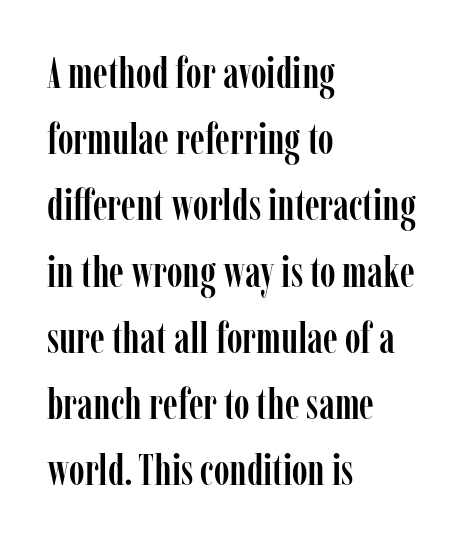
The line texture is even and compact thanks to regular tracking. Every row of glyphs begins at an identical x-position on the left. I'd call this a serif setting — the letters wear small feet. The space directly below the letters is spotless. The vertical gap from one line to the next is medium.
